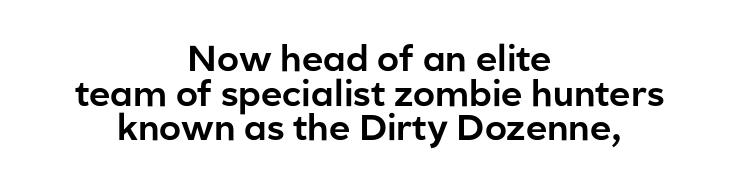
Q: Is the text italic (slanted)? A: No, it is upright.
Q: Is the typeface a serif or a sans-serif typeface? A: Sans-serif.
Q: Is the text underlined? A: No.
Q: How is the paragraph aligned? A: Centered.
Q: Is the spacing between letters normal or unusually wide? A: Normal.
Q: Is the spacing between lines tight, normal or loose? A: Tight.
Q: Width (condensed, normal, or wide)? A: Normal.
Q: Stroke contrast? A: Low.
Q: x-height? A: Medium.
Q: Monospaced? A: No.
